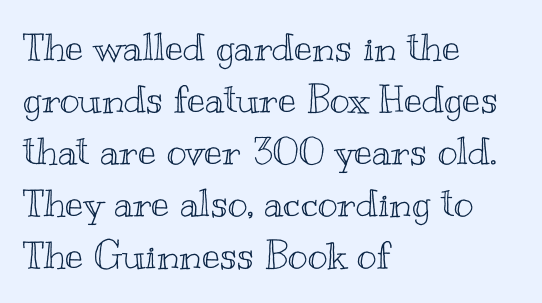
{"italic": "no", "width": "wide", "x_height": "small", "monospaced": "no", "underline": "no", "align": "left", "line_spacing": "normal", "line_spacing_ratio": 1.37, "letter_spacing": "normal", "letter_spacing_em": 0.0, "glyph_px": 38}
